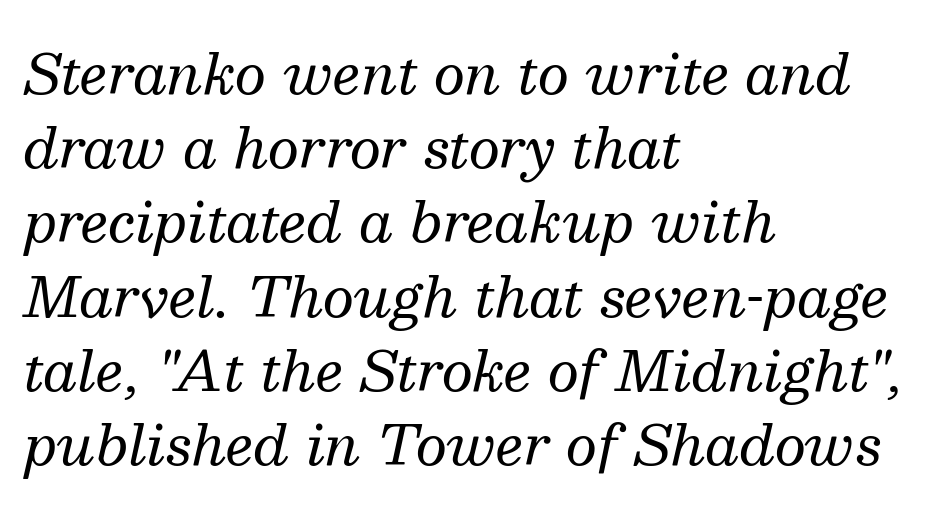
Q: Is the text bold? A: No.
Q: Is the text italic (slanted)? A: Yes, it leans right by about 13 degrees.
Q: Is the typeface a serif or a sans-serif typeface? A: Serif.
Q: Is the text underlined? A: No.
Q: How is the paragraph aligned? A: Left-aligned.
Q: Is the spacing between letters normal or unusually wide? A: Normal.
Q: Is the spacing between lines tight, normal or loose? A: Normal.
Q: Width (condensed, normal, or wide)? A: Normal.
Q: Stroke contrast? A: Medium.
Q: x-height? A: Medium.
Q: Monospaced? A: No.
